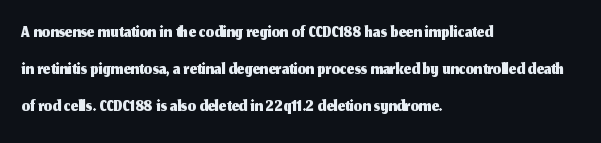
Q: Is the text italic (slanted)? A: No, it is upright.
Q: Is the text underlined? A: No.
Q: How is the paragraph aligned? A: Left-aligned.
Q: Is the spacing between letters normal or unusually wide? A: Normal.
Q: Is the spacing between lines tight, normal or loose? A: Normal.
